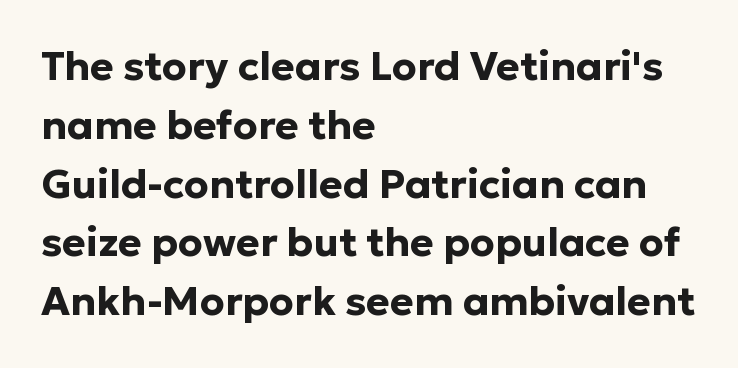
Q: Is the text bold? A: Yes.
Q: Is the text italic (slanted)? A: No, it is upright.
Q: Is the typeface a serif or a sans-serif typeface? A: Sans-serif.
Q: Is the text underlined? A: No.
Q: How is the paragraph aligned? A: Left-aligned.
Q: Is the spacing between letters normal or unusually wide? A: Normal.
Q: Is the spacing between lines tight, normal or loose? A: Normal.
Q: Width (condensed, normal, or wide)? A: Normal.
Q: Stroke contrast? A: Low.
Q: x-height? A: Medium.
Q: Monospaced? A: No.
